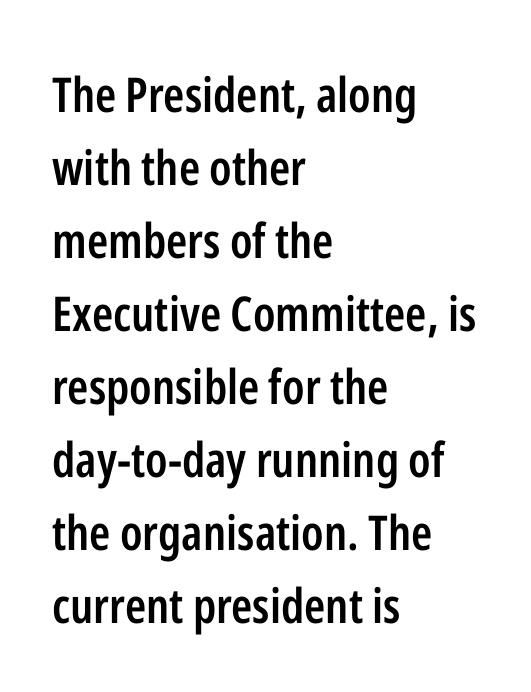
{"serif": "no", "italic": "no", "bold": "semi", "weight": "semibold", "width": "condensed", "stroke_contrast": "low", "x_height": "medium", "monospaced": "no", "underline": "no", "align": "left", "line_spacing": "normal", "line_spacing_ratio": 1.52, "letter_spacing": "normal", "letter_spacing_em": 0.0, "glyph_px": 48}
